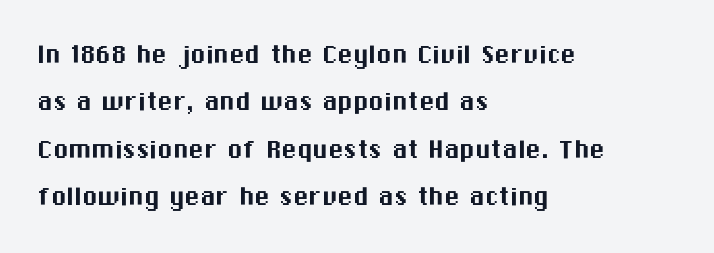
{"serif": "no", "italic": "no", "width": "normal", "stroke_contrast": "medium", "x_height": "medium", "monospaced": "no", "underline": "no", "align": "left", "line_spacing": "normal", "line_spacing_ratio": 1.53, "letter_spacing": "normal", "letter_spacing_em": 0.0, "glyph_px": 31}
